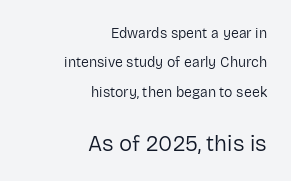
Has an underline been added? It has not. The space between consecutive lines is lavish. The compositor pushed each line to the right boundary. The characters are drawn with everyday or finer stroke widths. Each word holds together tightly as a unit, with standard inter-letter gaps. Vertical strokes here are truly vertical.
